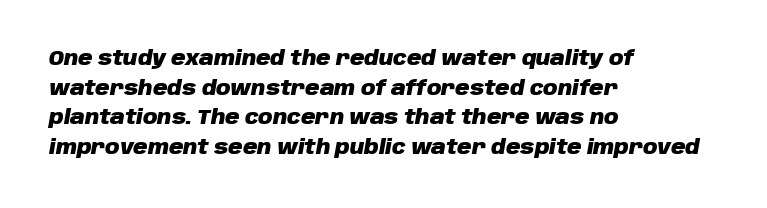
Q: Is the text bold? A: Yes.
Q: Is the text italic (slanted)? A: Yes, it leans right by about 10 degrees.
Q: Is the text underlined? A: No.
Q: How is the paragraph aligned? A: Left-aligned.
Q: Is the spacing between letters normal or unusually wide? A: Normal.
Q: Is the spacing between lines tight, normal or loose? A: Normal.
